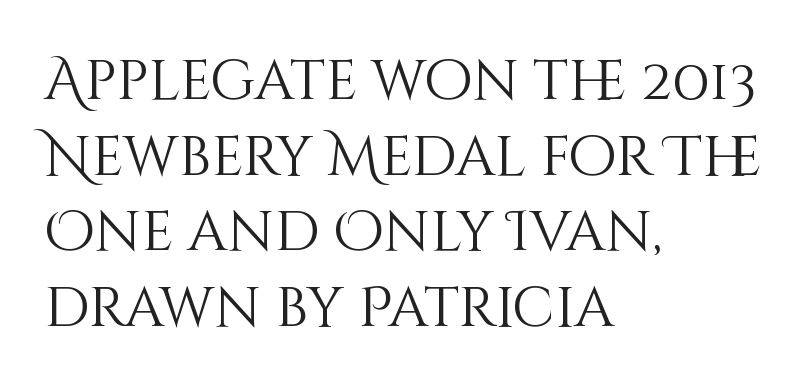
Q: Is the text bold? A: No.
Q: Is the text italic (slanted)? A: No, it is upright.
Q: Is the text underlined? A: No.
Q: How is the paragraph aligned? A: Left-aligned.
Q: Is the spacing between letters normal or unusually wide? A: Normal.
Q: Is the spacing between lines tight, normal or loose? A: Normal.
Q: Width (condensed, normal, or wide)? A: Normal.
Q: Stroke contrast? A: Medium.
Q: x-height? A: Large.
Q: Monospaced? A: No.
